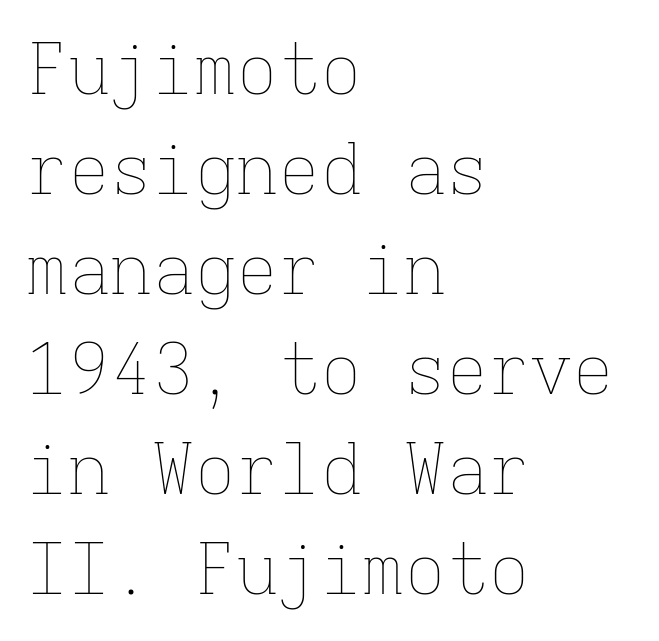
{"italic": "no", "bold": "no", "weight": "thin", "width": "normal", "stroke_contrast": "low", "x_height": "medium", "monospaced": "yes", "underline": "no", "align": "left", "line_spacing": "normal", "line_spacing_ratio": 1.43, "letter_spacing": "normal", "letter_spacing_em": 0.0, "glyph_px": 70}
